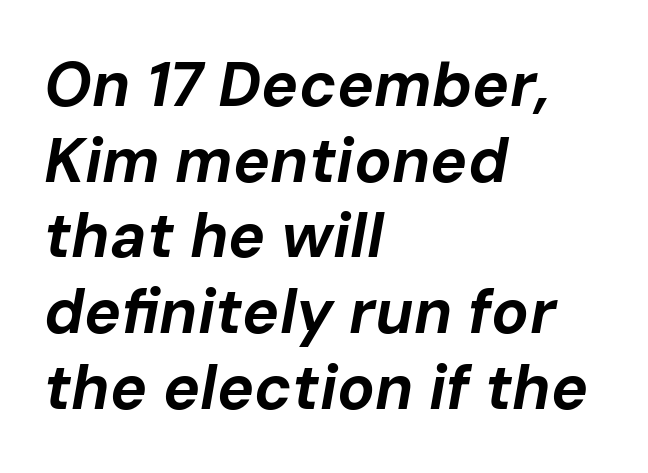
{"italic": "yes", "lean": "right", "slant_degrees": 10, "bold": "yes", "weight": "bold", "width": "normal", "stroke_contrast": "low", "x_height": "medium", "monospaced": "no", "underline": "no", "align": "left", "line_spacing_ratio": 1.22, "letter_spacing": "normal", "letter_spacing_em": 0.0, "glyph_px": 62}
